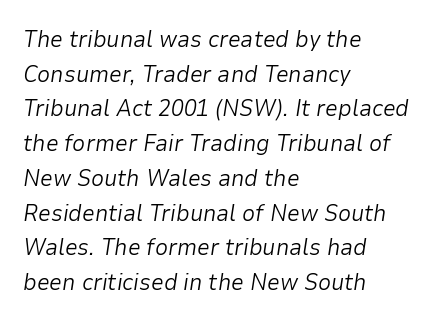
{"italic": "yes", "lean": "right", "slant_degrees": 9, "bold": "no", "underline": "no", "align": "left", "line_spacing": "normal", "line_spacing_ratio": 1.51, "letter_spacing": "normal", "letter_spacing_em": 0.0, "glyph_px": 23}
